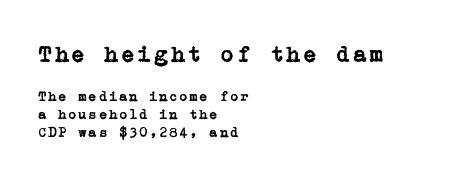
The compositor pushed each line to the left boundary. The passage shown is not underscored anywhere. Do the letters lean? They stand straight. Look at the glyph heights: the upper group is clearly the bigger setting.
